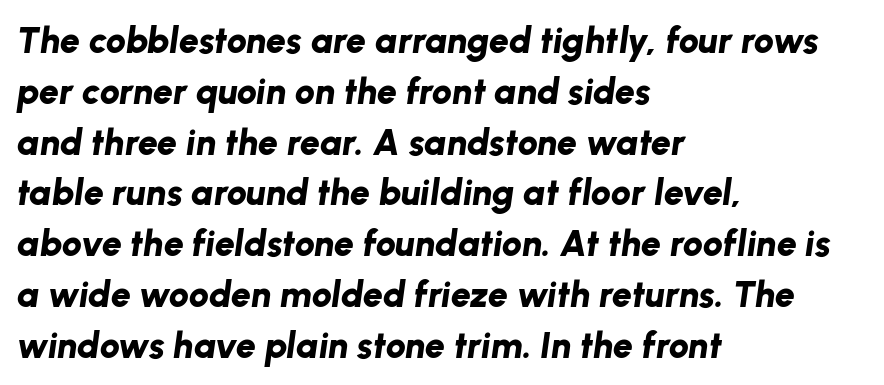
{"italic": "yes", "lean": "right", "slant_degrees": 8, "bold": "yes", "weight": "bold", "width": "normal", "stroke_contrast": "low", "x_height": "medium", "monospaced": "no", "underline": "no", "align": "left", "line_spacing": "normal", "line_spacing_ratio": 1.41, "letter_spacing": "normal", "letter_spacing_em": 0.0, "glyph_px": 36}
